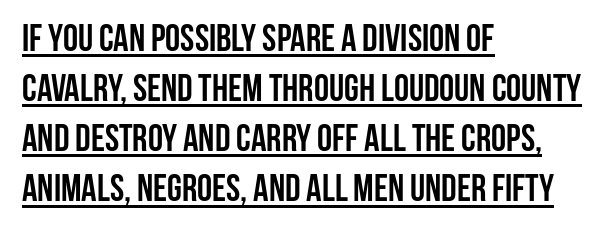
The image shows 38 px semibold, condensed sans-serif type, upright; set left-aligned, normal line spacing (1.32x), normal letter spacing, underlined; low stroke contrast and a large x-height.
